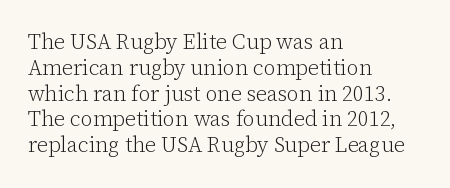
The image shows 21 px text type, upright; set left-aligned, line spacing 1.23x, normal letter spacing, not underlined.
